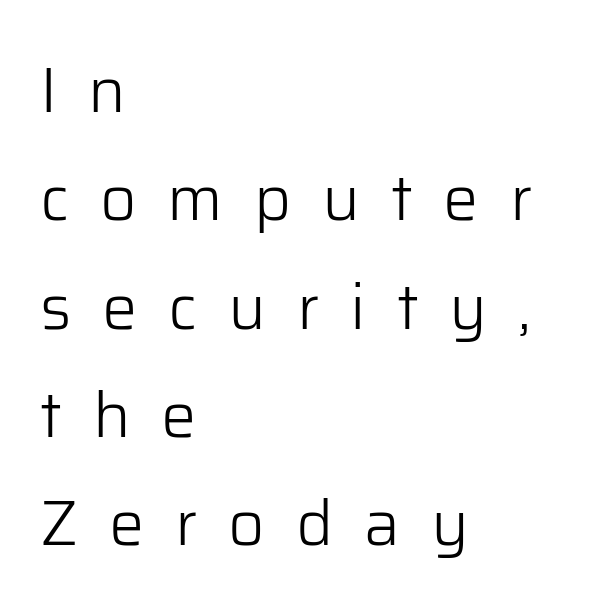
Q: Is the text bold? A: No.
Q: Is the text italic (slanted)? A: No, it is upright.
Q: Is the typeface a serif or a sans-serif typeface? A: Sans-serif.
Q: Is the text underlined? A: No.
Q: How is the paragraph aligned? A: Left-aligned.
Q: Is the spacing between letters normal or unusually wide? A: Unusually wide.
Q: Width (condensed, normal, or wide)? A: Normal.
Q: Stroke contrast? A: Low.
Q: x-height? A: Medium.
Q: Monospaced? A: No.
